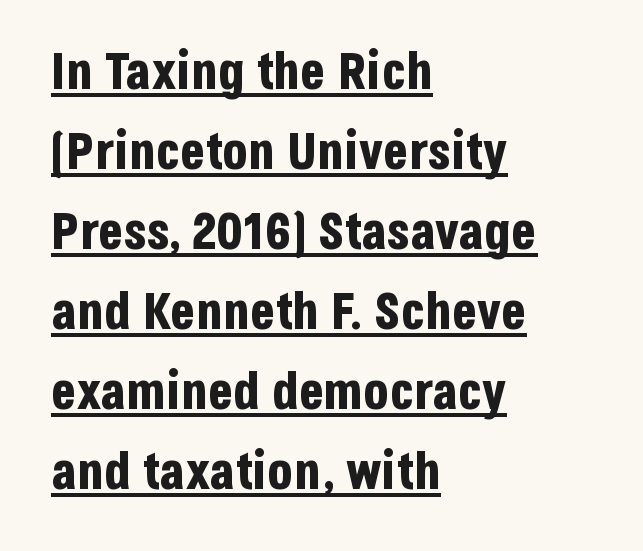
The image shows 52 px bold, condensed sans-serif type, upright; set left-aligned, normal line spacing (1.54x), normal letter spacing, underlined; low stroke contrast and a large x-height.
